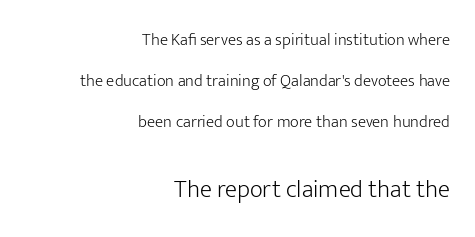
The image shows 25 px text type, upright; set right-aligned, loose line spacing (2.42x), normal letter spacing, not underlined; the second (bottom) block is 1.47x larger.
